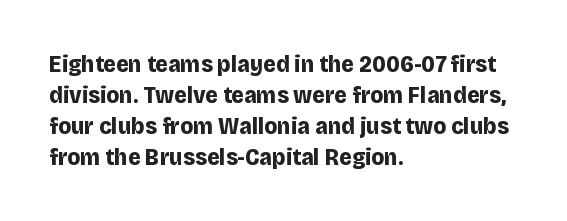
{"italic": "no", "bold": "yes", "underline": "no", "align": "left", "line_spacing": "normal", "line_spacing_ratio": 1.29, "letter_spacing": "normal", "letter_spacing_em": 0.0, "glyph_px": 24}
